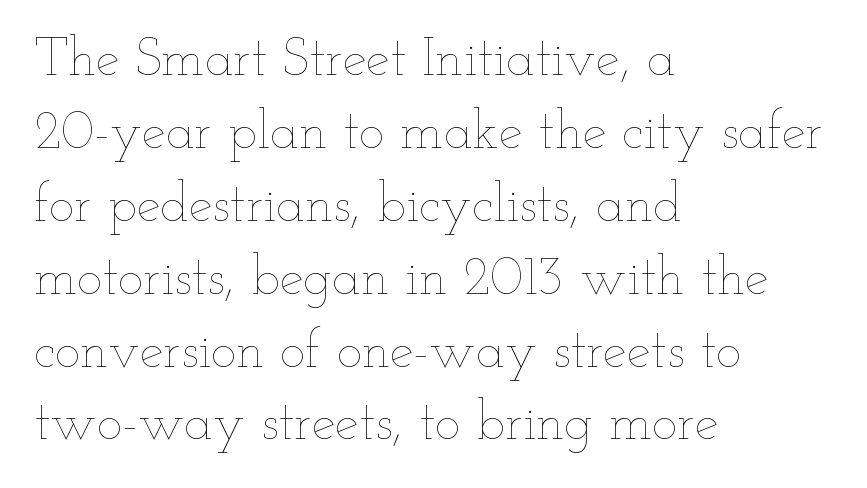
The image shows 54 px thin, wide type, upright; set left-aligned, normal line spacing (1.35x), normal letter spacing, not underlined; low stroke contrast and a small x-height.
